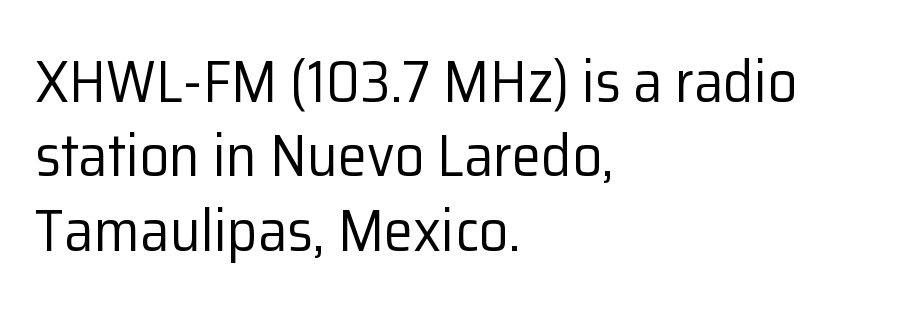
The image shows 59 px regular-weight sans-serif type, upright; set left-aligned, normal line spacing (1.26x), normal letter spacing, not underlined; low stroke contrast and a medium x-height.
